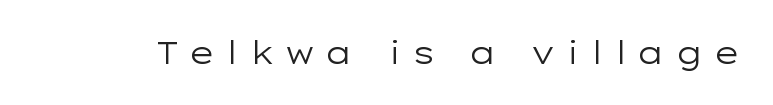
Q: Is the text bold? A: No.
Q: Is the text italic (slanted)? A: No, it is upright.
Q: Is the typeface a serif or a sans-serif typeface? A: Sans-serif.
Q: Is the text underlined? A: No.
Q: Is the spacing between letters normal or unusually wide? A: Unusually wide.
Q: Width (condensed, normal, or wide)? A: Wide.
Q: Stroke contrast? A: Low.
Q: x-height? A: Medium.
Q: Monospaced? A: No.
